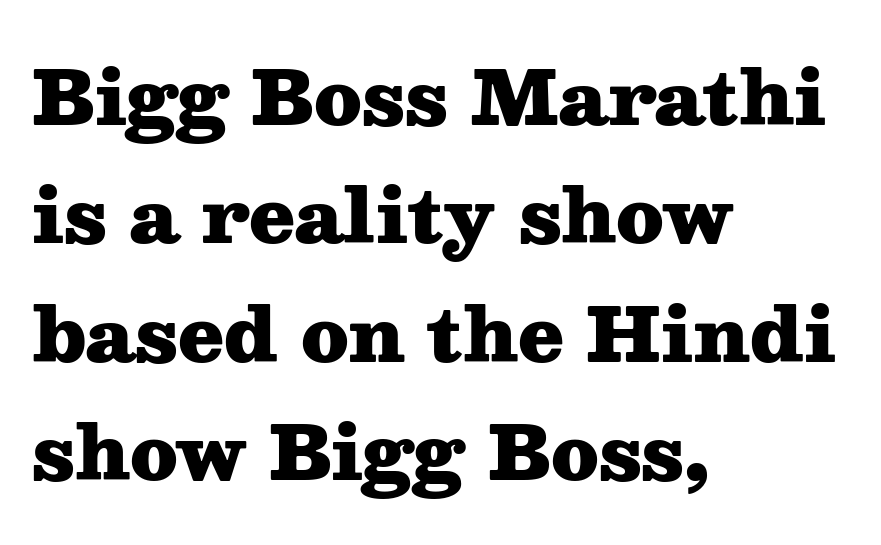
The line texture is even and compact thanks to regular tracking. Each letter keeps its own natural width here, so spacing adapts to shape. Compared with typical paragraphs, the rows here are spaced about the same. These lines stack with their left ends in a neat column. Heavy, bold letterforms. I'd call this a serif setting — the letters wear small feet.
